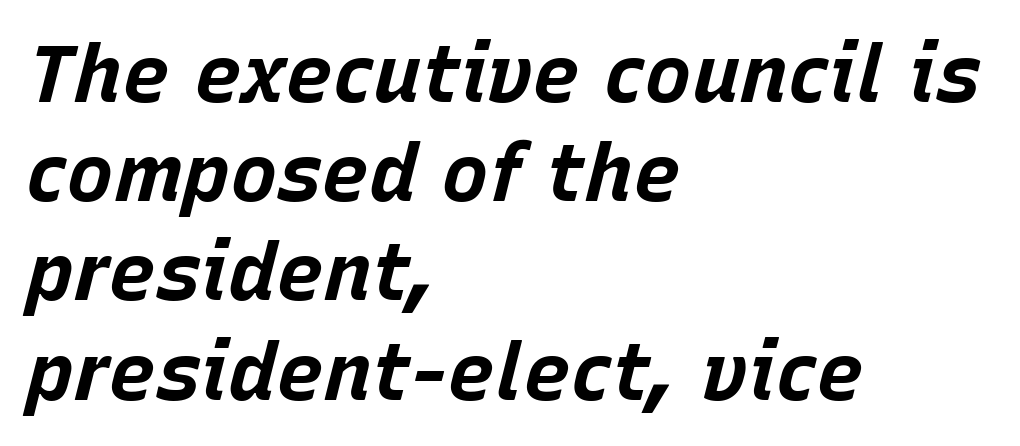
Q: Is the text bold? A: Yes.
Q: Is the text italic (slanted)? A: Yes, it leans right by about 15 degrees.
Q: Is the text underlined? A: No.
Q: How is the paragraph aligned? A: Left-aligned.
Q: Is the spacing between letters normal or unusually wide? A: Normal.
Q: Width (condensed, normal, or wide)? A: Normal.
Q: Stroke contrast? A: Low.
Q: x-height? A: Large.
Q: Monospaced? A: No.
